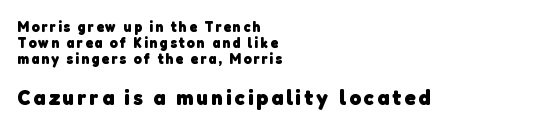
{"bold": "yes", "underline": "no", "align": "left", "line_spacing": "tight", "line_spacing_ratio": 1.07, "larger_block": "second", "size_ratio": 1.47, "glyph_px": 22}
